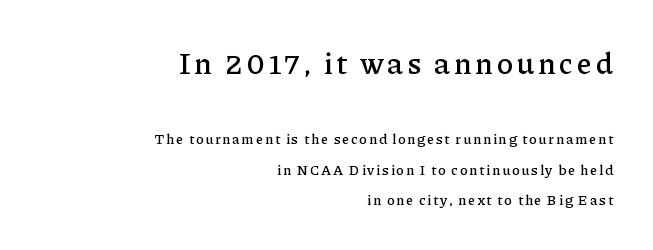
Q: Is the text italic (slanted)? A: No, it is upright.
Q: Is the typeface a serif or a sans-serif typeface? A: Serif.
Q: Is the text underlined? A: No.
Q: How is the paragraph aligned? A: Right-aligned.
Q: Is the spacing between lines tight, normal or loose? A: Loose.
Q: Which block of text is set in a larger size, the first (top) or the second (bottom)? A: The first (top) one.
Q: Width (condensed, normal, or wide)? A: Normal.
Q: Stroke contrast? A: Low.
Q: x-height? A: Medium.
Q: Monospaced? A: No.
